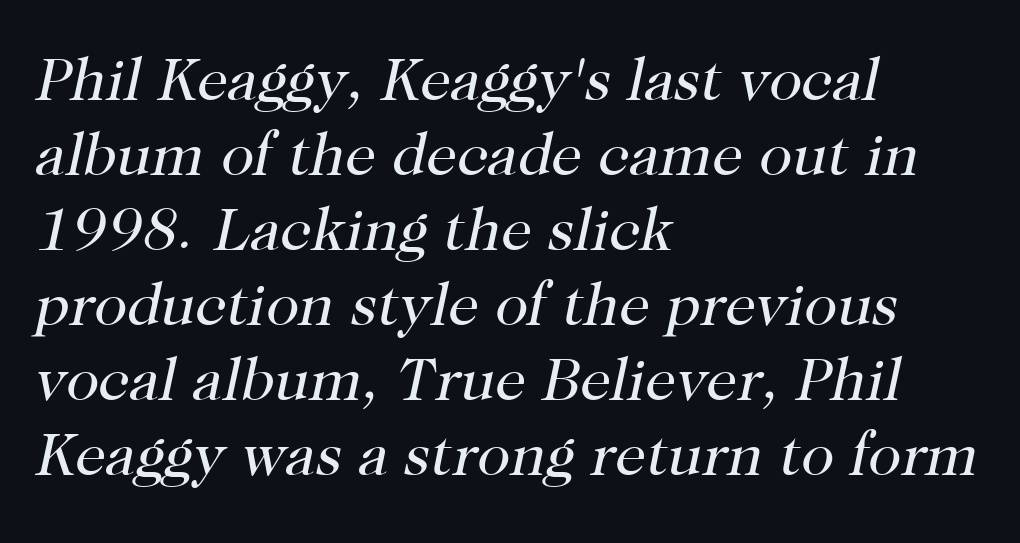
{"serif": "yes", "italic": "yes", "lean": "right", "slant_degrees": 12, "bold": "no", "weight": "regular", "width": "normal", "stroke_contrast": "high", "x_height": "medium", "monospaced": "no", "underline": "no", "align": "left", "line_spacing_ratio": 1.23, "letter_spacing": "normal", "letter_spacing_em": 0.0, "glyph_px": 61}
